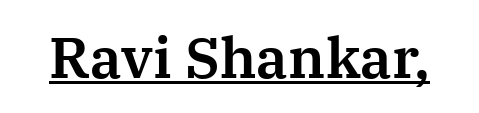
The image shows 57 px serif type, upright; set normal letter spacing, underlined; medium stroke contrast and a medium x-height.
